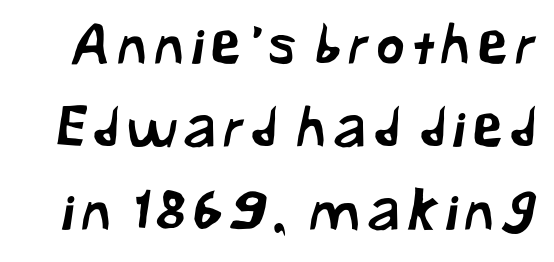
The image shows 55 px sans-serif type; set normal line spacing (1.51x), not underlined; low stroke contrast and a medium x-height.
